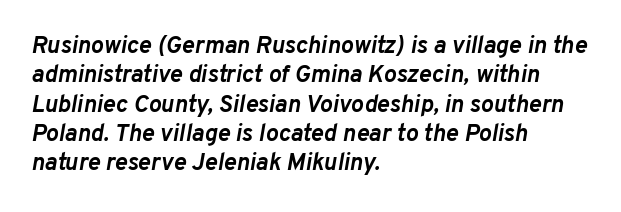
Slanted lettering throughout. Does extra space separate the letters? No, they use regular spacing. Is the block centered? No — it sits flush against the left margin. Nobody drew a line under any word here. Does the weight exceed regular? Yes, all the way to bold.
